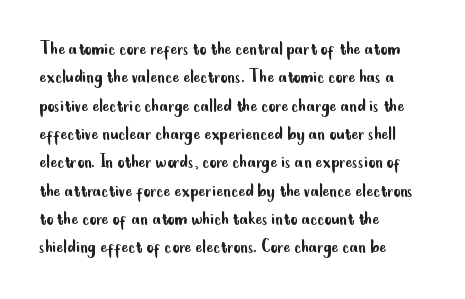
Q: Is the text bold? A: No.
Q: Is the text italic (slanted)? A: No, it is upright.
Q: Is the text underlined? A: No.
Q: How is the paragraph aligned? A: Left-aligned.
Q: Is the spacing between letters normal or unusually wide? A: Normal.
Q: Is the spacing between lines tight, normal or loose? A: Normal.
